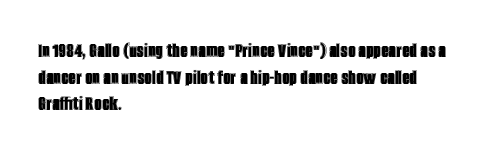
Q: Is the text italic (slanted)? A: No, it is upright.
Q: Is the text underlined? A: No.
Q: How is the paragraph aligned? A: Left-aligned.
Q: Is the spacing between letters normal or unusually wide? A: Normal.
Q: Is the spacing between lines tight, normal or loose? A: Normal.
